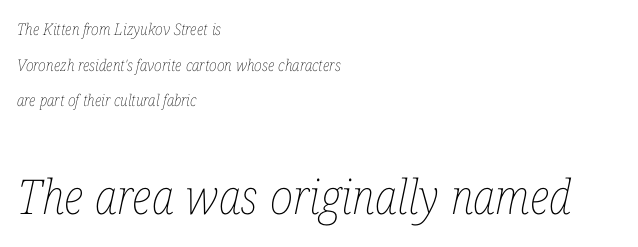
Q: Is the text bold? A: No.
Q: Is the text italic (slanted)? A: Yes, it leans right by about 12 degrees.
Q: Is the text underlined? A: No.
Q: How is the paragraph aligned? A: Left-aligned.
Q: Is the spacing between letters normal or unusually wide? A: Normal.
Q: Is the spacing between lines tight, normal or loose? A: Loose.
Q: Which block of text is set in a larger size, the first (top) or the second (bottom)? A: The second (bottom) one.
Q: Width (condensed, normal, or wide)? A: Condensed.
Q: Stroke contrast? A: Low.
Q: x-height? A: Medium.
Q: Monospaced? A: No.
